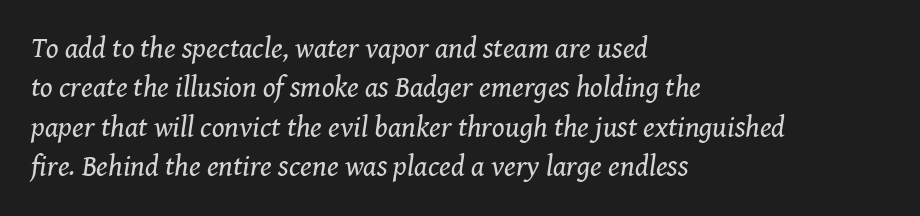
The image shows 29 px regular-weight serif type, italic (leaning right); set left-aligned, normal line spacing (1.36x), normal letter spacing, not underlined; medium stroke contrast and a medium x-height.
